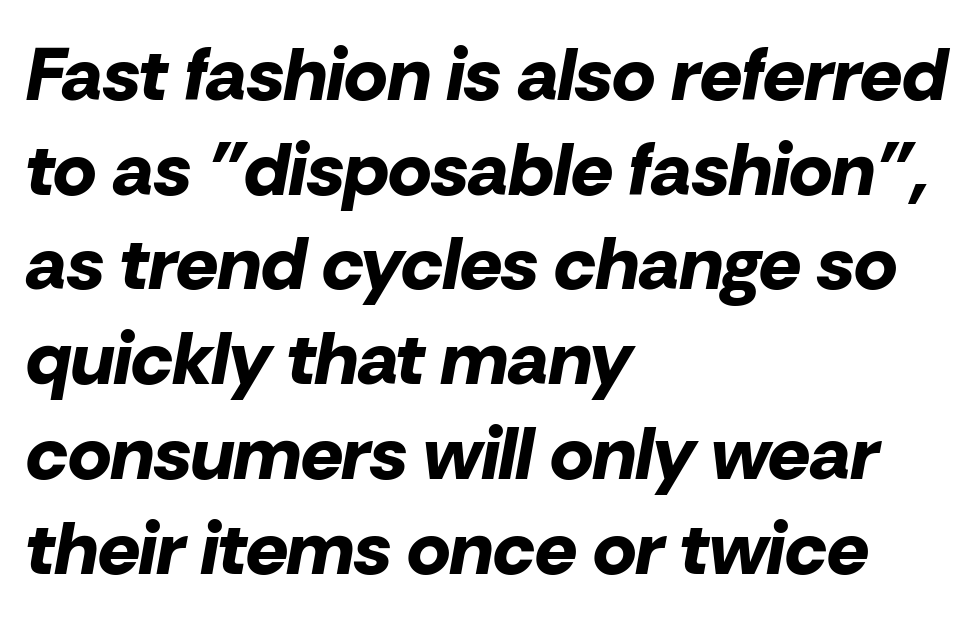
Q: Is the text bold? A: Yes.
Q: Is the text italic (slanted)? A: Yes, it leans right by about 10 degrees.
Q: Is the text underlined? A: No.
Q: How is the paragraph aligned? A: Left-aligned.
Q: Is the spacing between letters normal or unusually wide? A: Normal.
Q: Is the spacing between lines tight, normal or loose? A: Normal.
Q: Width (condensed, normal, or wide)? A: Normal.
Q: Stroke contrast? A: Low.
Q: x-height? A: Medium.
Q: Monospaced? A: No.
